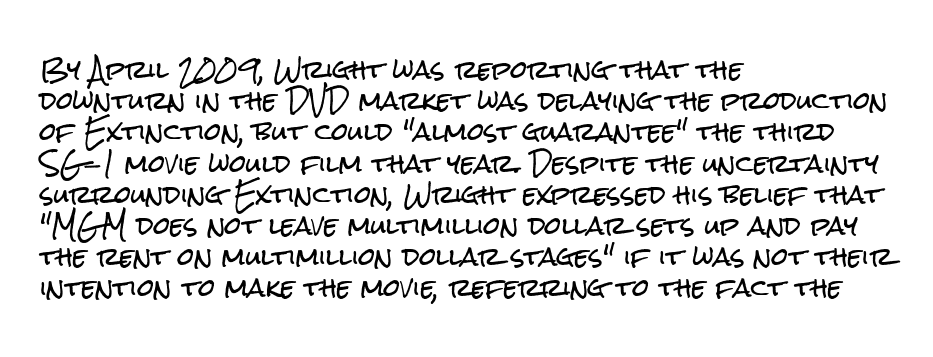
Q: Is the text italic (slanted)? A: No, it is upright.
Q: Is the text underlined? A: No.
Q: How is the paragraph aligned? A: Left-aligned.
Q: Is the spacing between letters normal or unusually wide? A: Normal.
Q: Is the spacing between lines tight, normal or loose? A: Normal.
